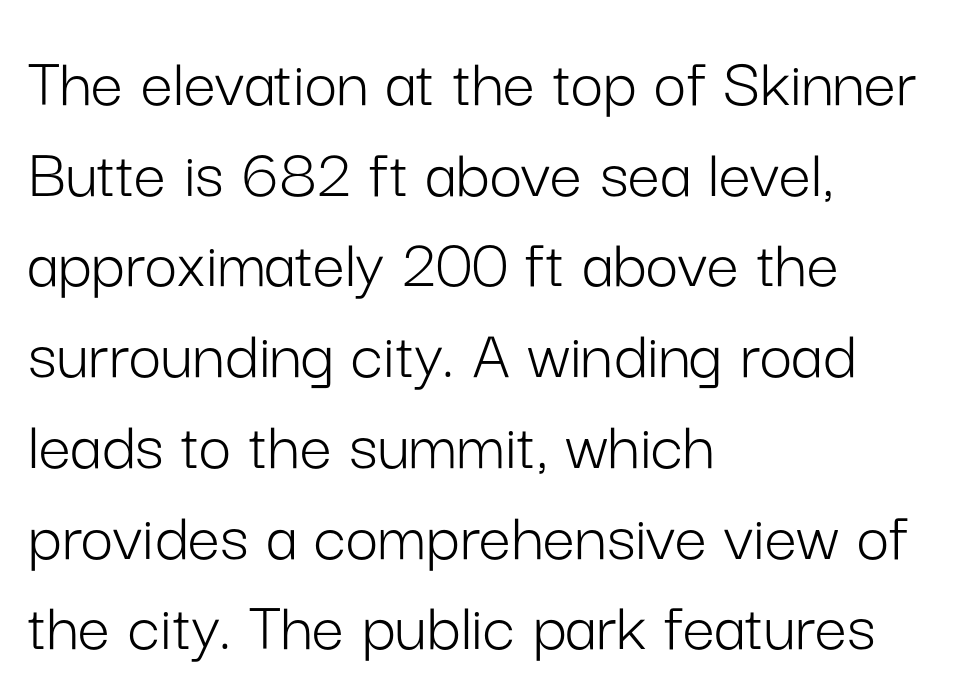
Q: Is the text bold? A: No.
Q: Is the text italic (slanted)? A: No, it is upright.
Q: Is the typeface a serif or a sans-serif typeface? A: Sans-serif.
Q: Is the text underlined? A: No.
Q: How is the paragraph aligned? A: Left-aligned.
Q: Is the spacing between letters normal or unusually wide? A: Normal.
Q: Is the spacing between lines tight, normal or loose? A: Normal.
Q: Width (condensed, normal, or wide)? A: Normal.
Q: Stroke contrast? A: Low.
Q: x-height? A: Medium.
Q: Monospaced? A: No.
